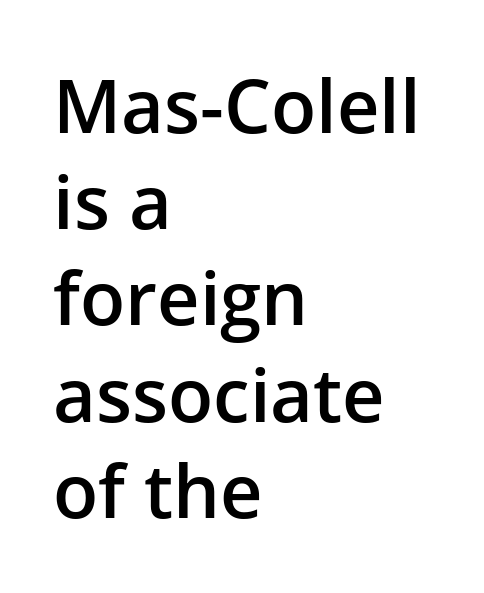
The image shows 74 px semibold sans-serif type, upright; set left-aligned, normal line spacing (1.3x), normal letter spacing, not underlined; low stroke contrast and a medium x-height.
